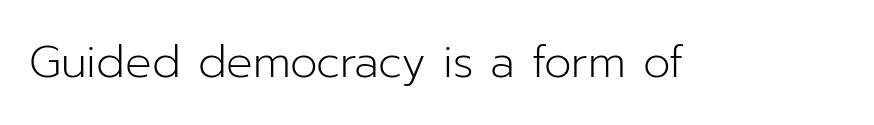
The passage shown is typed in a proportional face where columns would drift. In terms of letterform style, serifs are entirely absent. Decoration check: the copy has no underline. This is not heavy type; no bold has been used.
